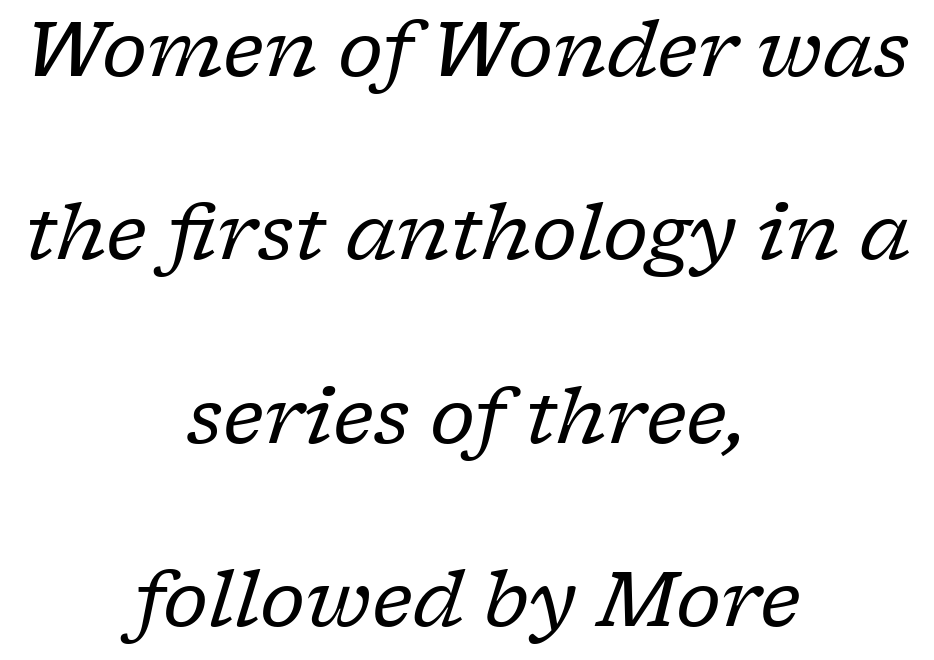
The image shows 77 px regular-weight serif type, italic (leaning right); set centered, loose line spacing (2.38x), normal letter spacing, not underlined; low stroke contrast and a medium x-height.
